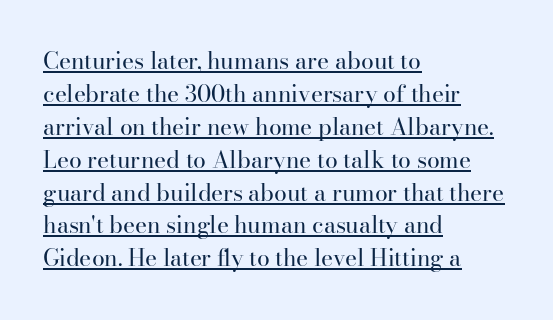
The image shows 23 px text type, upright; set left-aligned, normal line spacing (1.43x), normal letter spacing, underlined.
